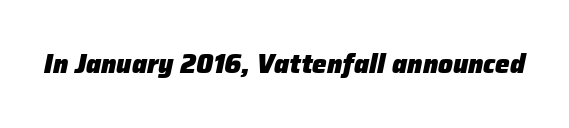
Q: Is the text bold? A: Yes.
Q: Is the text italic (slanted)? A: Yes, it leans right by about 12 degrees.
Q: Is the text underlined? A: No.
Q: Is the spacing between letters normal or unusually wide? A: Normal.
